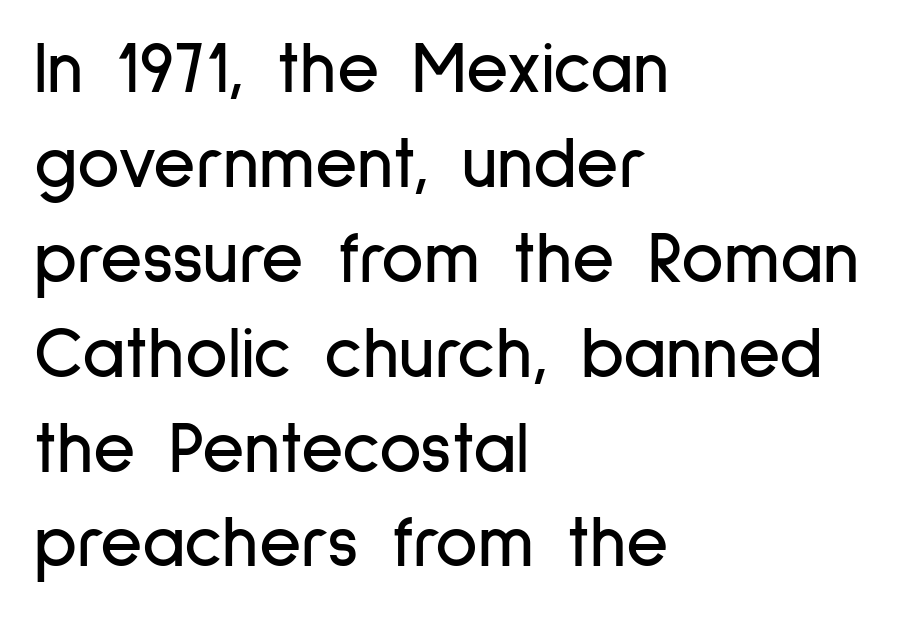
{"serif": "no", "italic": "no", "width": "condensed", "stroke_contrast": "low", "x_height": "medium", "monospaced": "no", "underline": "no", "align": "left", "line_spacing": "normal", "line_spacing_ratio": 1.3, "letter_spacing": "normal", "letter_spacing_em": 0.0, "glyph_px": 73}
